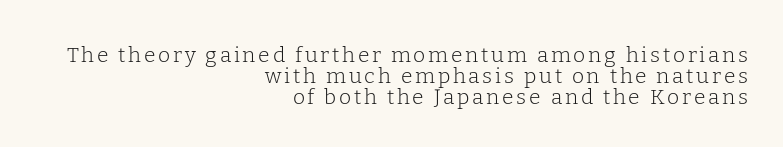
Clear beneath every line of the passage. Leftover space on each line is placed entirely before the opening word. The specimen reads as upright at a glance. Vertical spacing — tight. The cut favours lightness, reaching ordinary text weight at its darkest.
